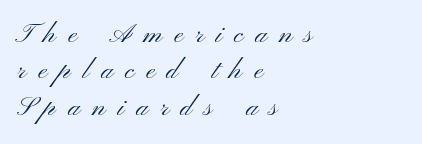
Q: Is the text bold? A: No.
Q: Is the text italic (slanted)? A: Yes.
Q: Is the text underlined? A: No.
Q: How is the paragraph aligned? A: Left-aligned.
Q: Is the spacing between letters normal or unusually wide? A: Unusually wide.
Q: Is the spacing between lines tight, normal or loose? A: Normal.
